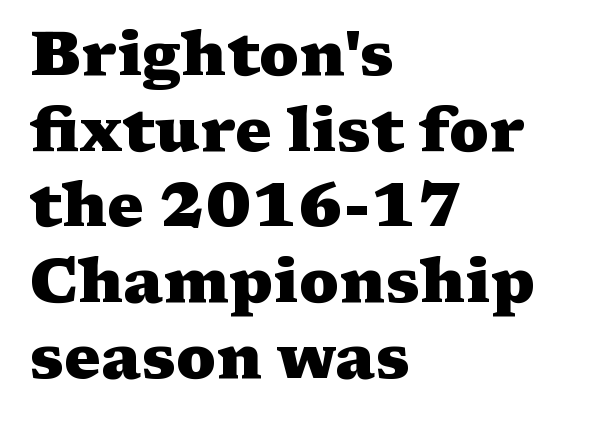
{"serif": "yes", "italic": "no", "bold": "yes", "weight": "heavy", "width": "wide", "stroke_contrast": "medium", "x_height": "medium", "monospaced": "no", "underline": "no", "align": "left", "line_spacing_ratio": 1.22, "letter_spacing": "normal", "letter_spacing_em": 0.0, "glyph_px": 62}
